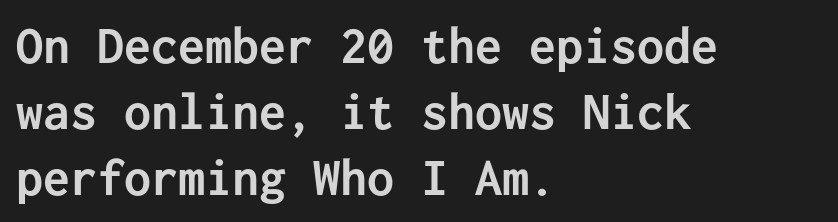
{"serif": "no", "italic": "no", "bold": "yes", "weight": "semibold", "width": "normal", "stroke_contrast": "low", "x_height": "medium", "monospaced": "yes", "underline": "no", "align": "left", "line_spacing_ratio": 1.22, "letter_spacing": "normal", "letter_spacing_em": 0.0, "glyph_px": 54}
